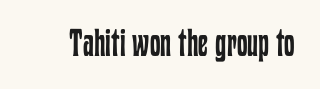
{"italic": "no", "bold": "no", "weight": "regular", "width": "condensed", "stroke_contrast": "low", "x_height": "medium", "monospaced": "no", "underline": "no", "letter_spacing": "normal", "letter_spacing_em": 0.0, "glyph_px": 38}
